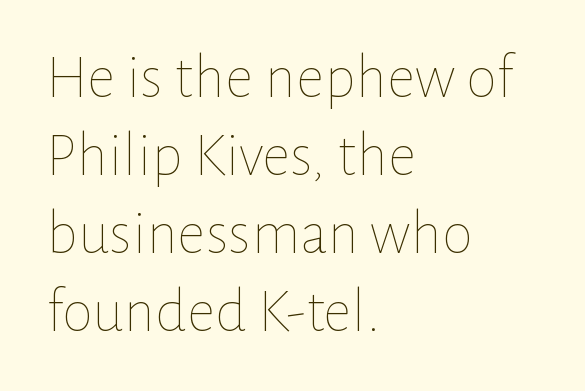
{"italic": "no", "bold": "no", "weight": "thin", "width": "normal", "stroke_contrast": "low", "x_height": "medium", "monospaced": "no", "underline": "no", "align": "left", "line_spacing_ratio": 1.24, "letter_spacing": "normal", "letter_spacing_em": 0.0, "glyph_px": 63}
